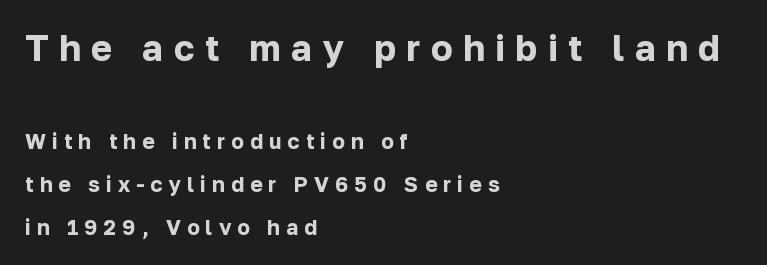
Notice how the passage keeps a crisp vertical edge on the left only. The strip under each line holds only bare page. Short note: letters widely spaced. Posture: upright roman. The rendering uses natural spacing where letterforms have individual widths.
